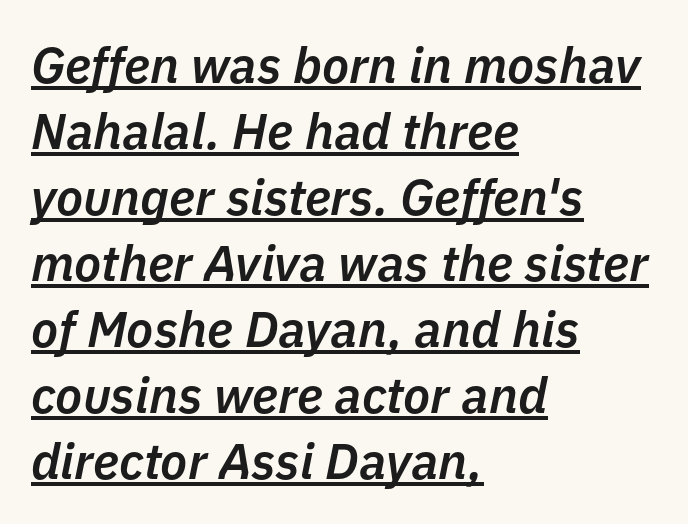
The image shows 50 px semibold type, italic (leaning right); set left-aligned, normal line spacing (1.32x), normal letter spacing, underlined; low stroke contrast and a medium x-height.
